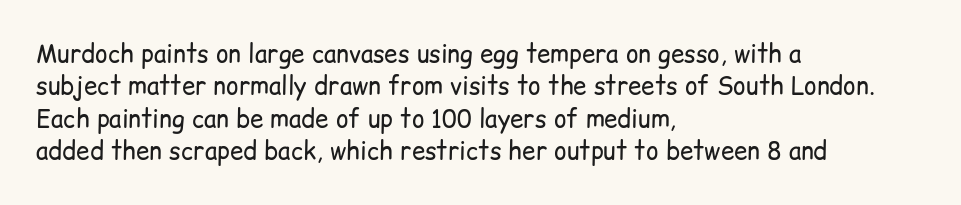
Q: Is the text bold? A: No.
Q: Is the text italic (slanted)? A: No, it is upright.
Q: Is the text underlined? A: No.
Q: How is the paragraph aligned? A: Left-aligned.
Q: Is the spacing between letters normal or unusually wide? A: Normal.
Q: Is the spacing between lines tight, normal or loose? A: Normal.
